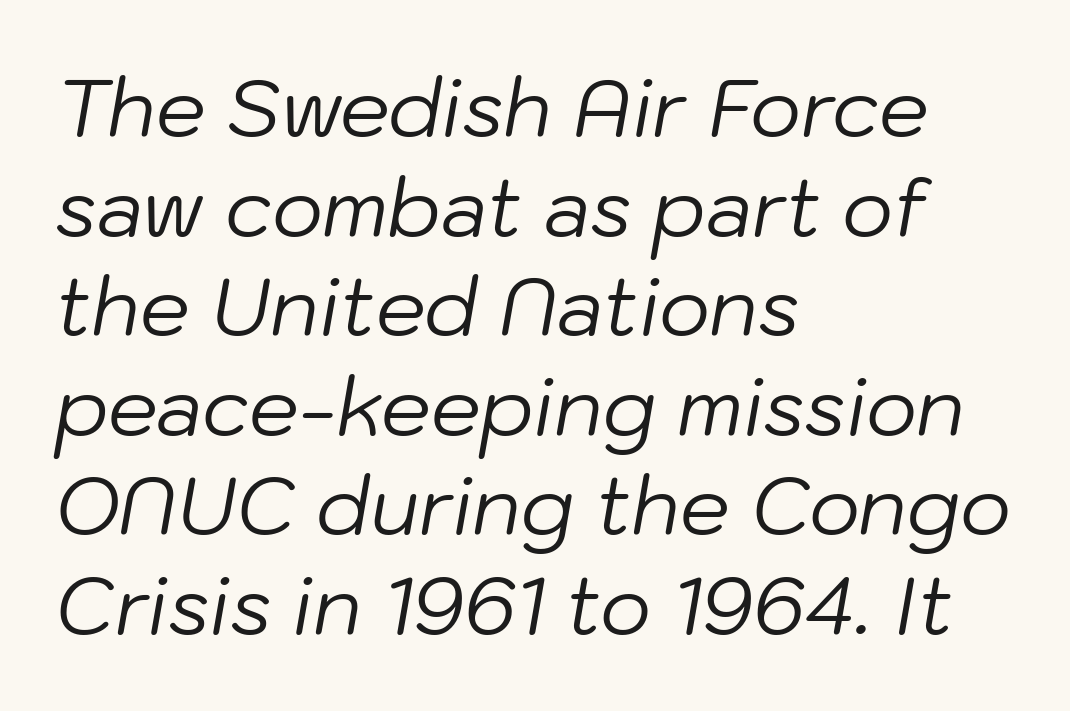
The image shows 79 px regular-weight type, italic (leaning right); set left-aligned, normal line spacing (1.26x), normal letter spacing, not underlined; low stroke contrast and a medium x-height.
